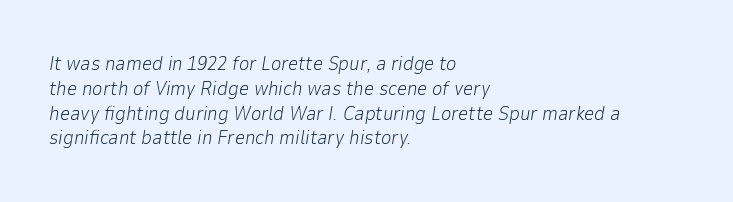
The image shows 20 px text type, italic (leaning right); set left-aligned, line spacing 1.24x, normal letter spacing, not underlined.
